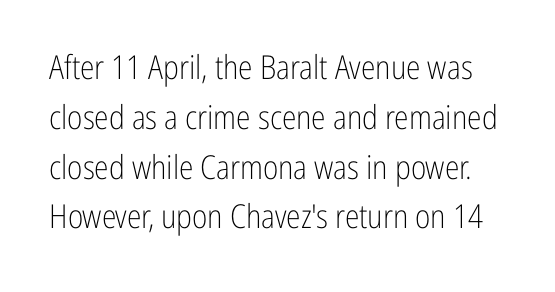
{"serif": "no", "italic": "no", "bold": "no", "weight": "light", "width": "condensed", "stroke_contrast": "low", "x_height": "medium", "monospaced": "no", "underline": "no", "line_spacing": "normal", "line_spacing_ratio": 1.51, "letter_spacing": "normal", "letter_spacing_em": 0.0, "glyph_px": 33}
